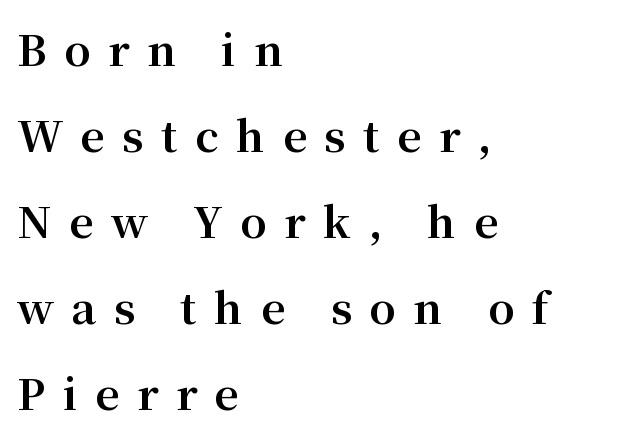
{"serif": "yes", "italic": "no", "bold": "yes", "weight": "bold", "width": "normal", "stroke_contrast": "medium", "x_height": "medium", "monospaced": "no", "underline": "no", "align": "left", "line_spacing": "loose", "line_spacing_ratio": 2.05, "letter_spacing": "wide", "letter_spacing_em": 0.42, "glyph_px": 42}
